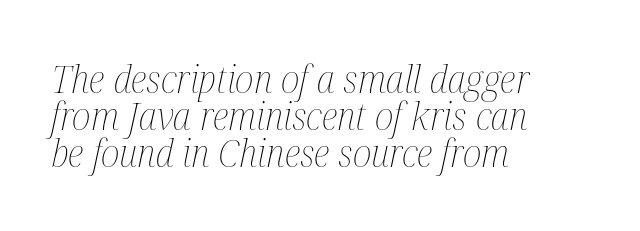
Horizontally, the lines are justified to the leading edge only. The rendering uses a small line-height, squeezing the rows. Looks like regular typesetting: each glyph gets only the width it needs. The glyphs look as if they've been sheared to an angle. Vertical stems look standard width or narrower in stroke.
